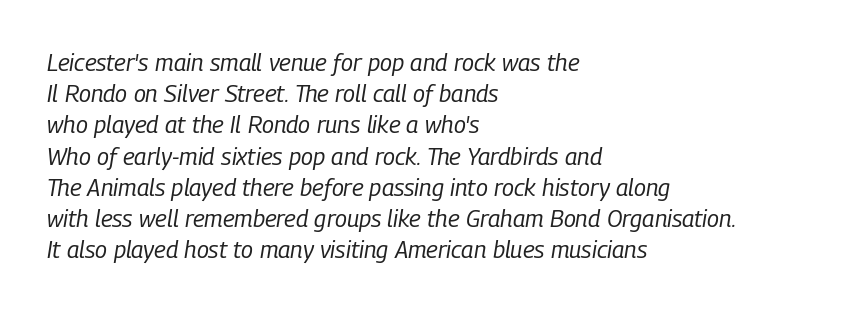
The image shows 24 px text type, italic (leaning right); set left-aligned, normal line spacing (1.3x), normal letter spacing, not underlined.
